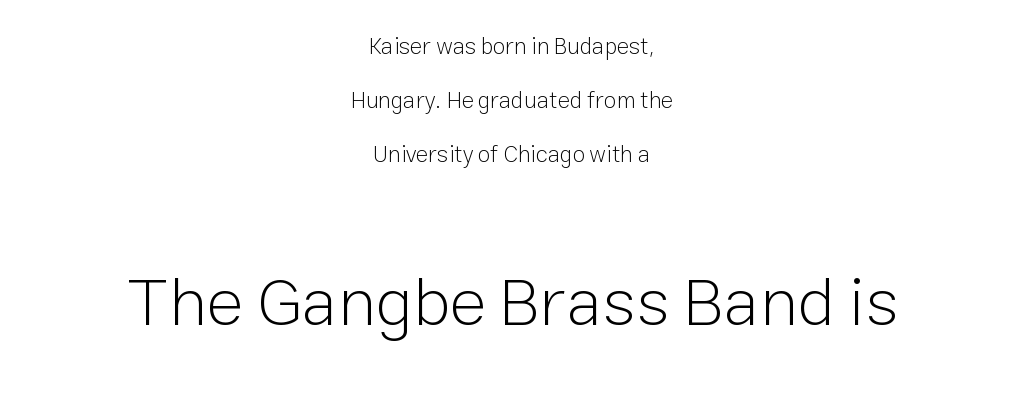
The image shows 69 px light sans-serif type, upright; set centered, loose line spacing (2.34x), normal letter spacing, not underlined; the second (bottom) block is 3.0x larger; low stroke contrast and a medium x-height.
